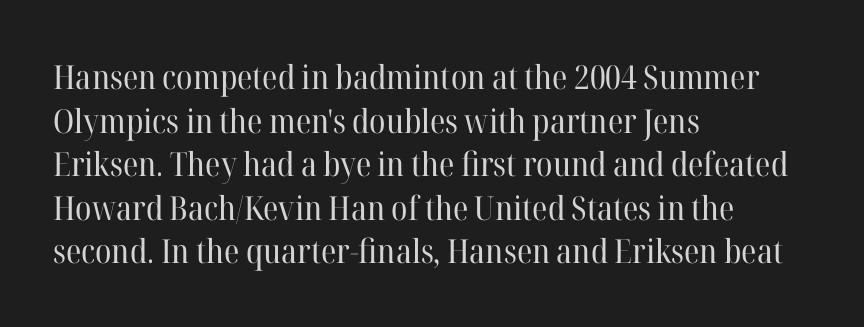
The image shows 33 px regular-weight serif type, upright; set left-aligned, normal line spacing (1.32x), normal letter spacing, not underlined; high stroke contrast and a medium x-height.
